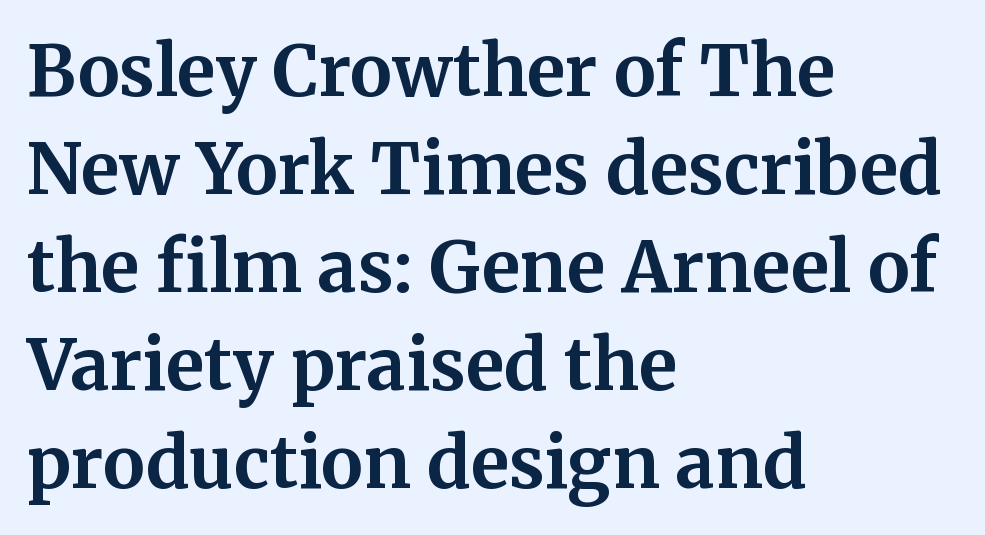
{"serif": "yes", "italic": "no", "bold": "yes", "weight": "bold", "width": "normal", "stroke_contrast": "medium", "x_height": "medium", "monospaced": "no", "underline": "no", "align": "left", "line_spacing": "normal", "line_spacing_ratio": 1.4, "letter_spacing": "normal", "letter_spacing_em": 0.0, "glyph_px": 70}
